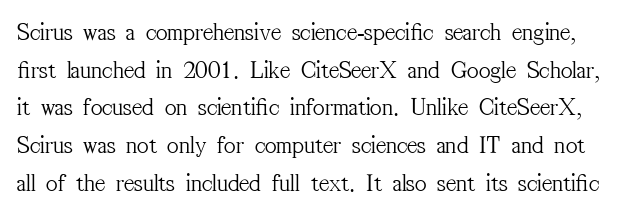
The image shows 25 px text type, upright; set normal line spacing (1.51x), normal letter spacing, not underlined.
